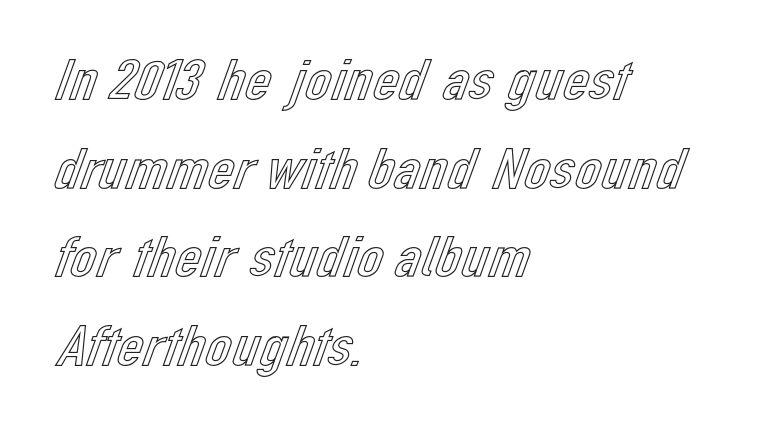
Q: Is the text italic (slanted)? A: Yes.
Q: Is the text underlined? A: No.
Q: How is the paragraph aligned? A: Left-aligned.
Q: Is the spacing between letters normal or unusually wide? A: Normal.
Q: Is the spacing between lines tight, normal or loose? A: Normal.
Q: Width (condensed, normal, or wide)? A: Normal.
Q: x-height? A: Medium.
Q: Monospaced? A: No.
